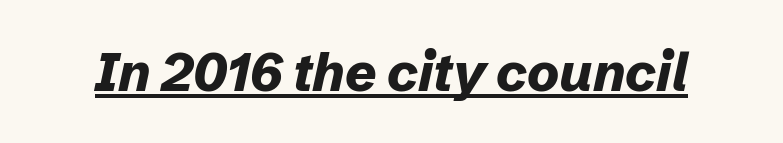
{"italic": "yes", "lean": "right", "slant_degrees": 12, "bold": "yes", "weight": "bold", "width": "normal", "stroke_contrast": "low", "x_height": "medium", "monospaced": "no", "underline": "yes", "letter_spacing": "normal", "letter_spacing_em": 0.0, "glyph_px": 54}
